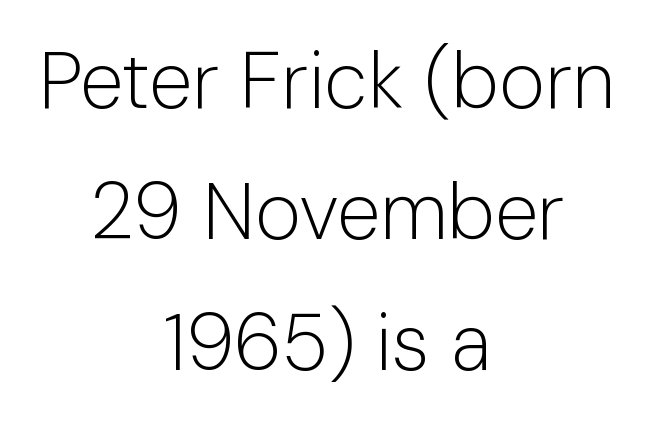
Each letter keeps its own natural width here, so spacing adapts to shape. One-word summary of the alignment: center. Is the stroke heavy? The answer is a plain regular-or-lighter. The letters stand straight up with perfectly vertical stems. Summary of vertical rhythm: regular, with standard interline spacing. Grotesque or geometric, the face here clearly has no serifs.
